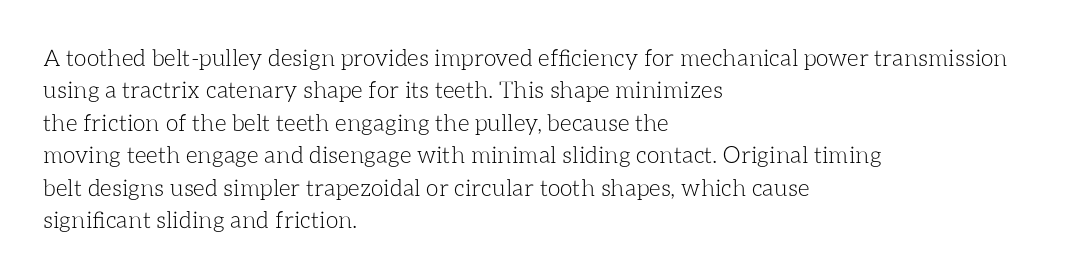
The tracking reads as untouched default to a designer's eye. Layout note: lines flush left. Students, observe: this is what conventionally led text looks like. Underline: absent.
